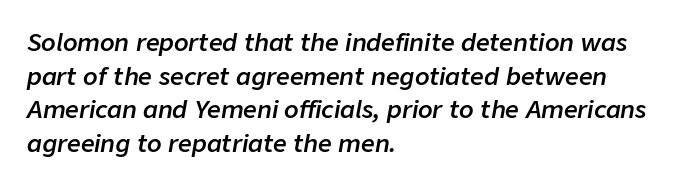
{"italic": "yes", "lean": "right", "slant_degrees": 9, "bold": "semi", "underline": "no", "align": "left", "line_spacing": "normal", "line_spacing_ratio": 1.4, "letter_spacing": "normal", "letter_spacing_em": 0.0, "glyph_px": 24}
